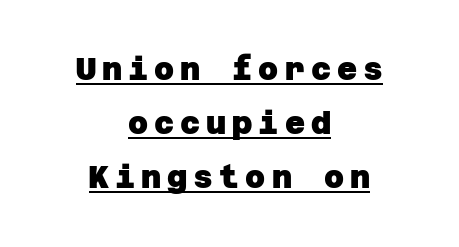
The image shows 31 px heavy sans-serif type; set centered, line spacing 1.75x, underlined; low stroke contrast and a large x-height.
